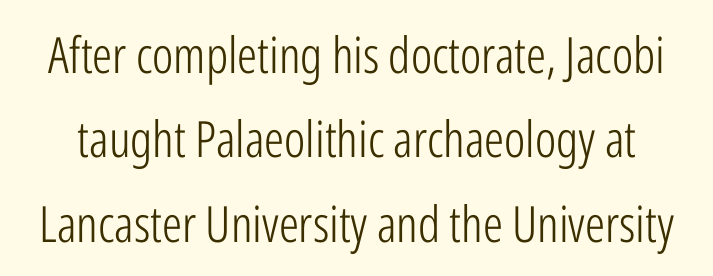
Q: Is the text bold? A: No.
Q: Is the text italic (slanted)? A: No, it is upright.
Q: Is the typeface a serif or a sans-serif typeface? A: Sans-serif.
Q: Is the text underlined? A: No.
Q: Is the spacing between letters normal or unusually wide? A: Normal.
Q: Is the spacing between lines tight, normal or loose? A: Normal.
Q: Width (condensed, normal, or wide)? A: Condensed.
Q: Stroke contrast? A: Low.
Q: x-height? A: Medium.
Q: Monospaced? A: No.
